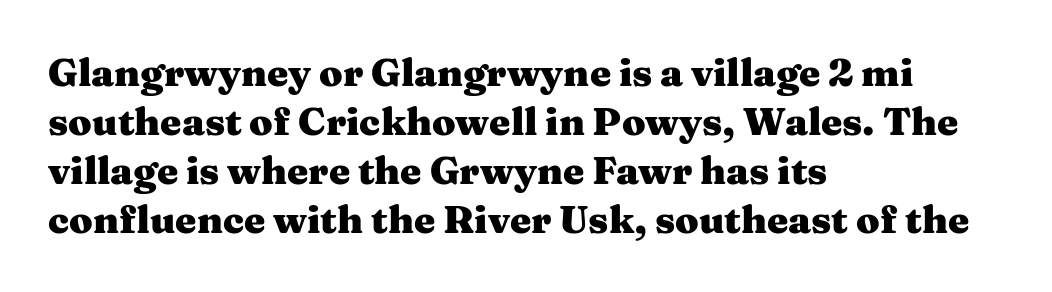
Varying glyph widths throughout — classic text-font behaviour. These lines sit exactly where default settings would place them. Glance below the letters and you will spot only blank space. The passage shown has conventional tracking throughout.
